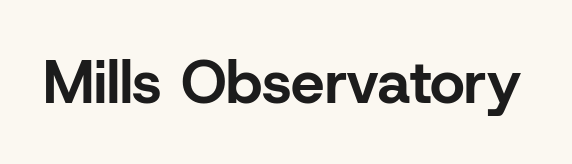
Q: Is the text bold? A: Yes.
Q: Is the text italic (slanted)? A: No, it is upright.
Q: Is the typeface a serif or a sans-serif typeface? A: Sans-serif.
Q: Is the text underlined? A: No.
Q: Is the spacing between letters normal or unusually wide? A: Normal.
Q: Width (condensed, normal, or wide)? A: Normal.
Q: Stroke contrast? A: Low.
Q: x-height? A: Medium.
Q: Monospaced? A: No.
